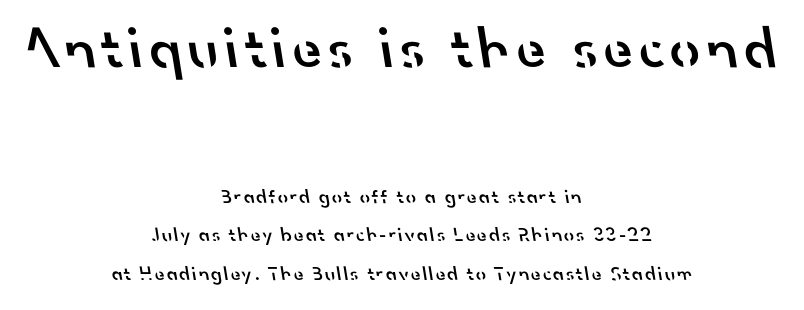
Q: Is the text bold? A: Semi-bold.
Q: Is the typeface a serif or a sans-serif typeface? A: Sans-serif.
Q: Is the text underlined? A: No.
Q: How is the paragraph aligned? A: Centered.
Q: Is the spacing between lines tight, normal or loose? A: Loose.
Q: Which block of text is set in a larger size, the first (top) or the second (bottom)? A: The first (top) one.
Q: Width (condensed, normal, or wide)? A: Normal.
Q: Stroke contrast? A: Low.
Q: x-height? A: Small.
Q: Monospaced? A: No.
